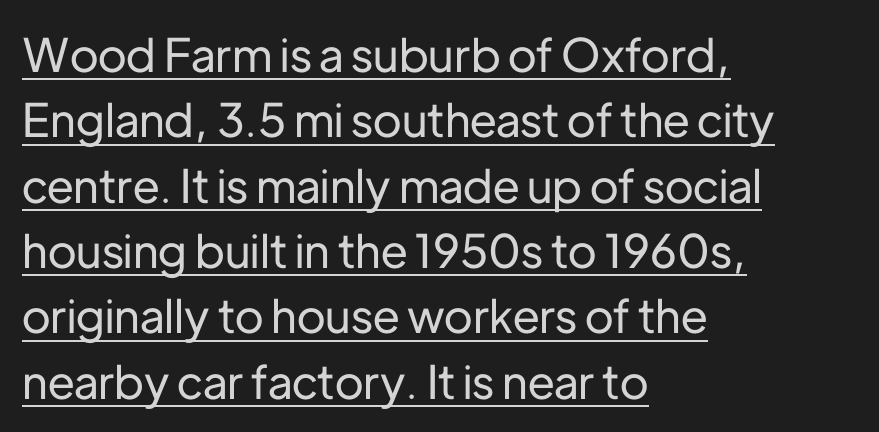
The image shows 46 px sans-serif type, upright; set left-aligned, normal line spacing (1.42x), normal letter spacing, underlined; low stroke contrast and a medium x-height.
